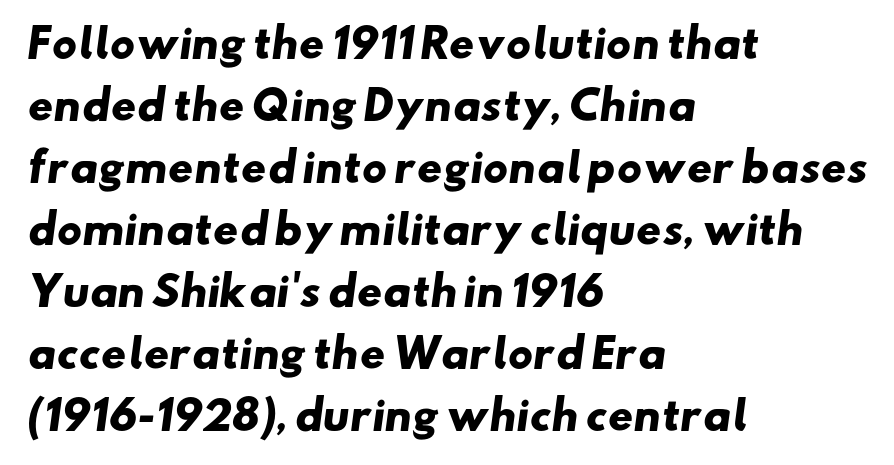
The image shows 39 px heavy, wide sans-serif type; set left-aligned, normal line spacing (1.59x), normal letter spacing, not underlined; low stroke contrast and a small x-height.
